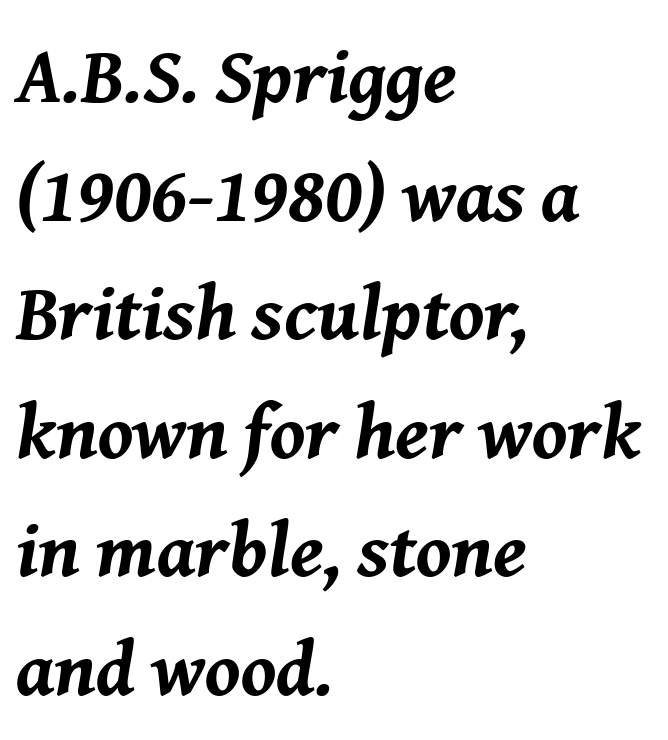
This sample has the flowing, uneven cadence of proportional lettering. Each line starts at the same left margin while the right side varies. The designer left line spacing at the default. The face used here has a pronounced slope to its letters.
